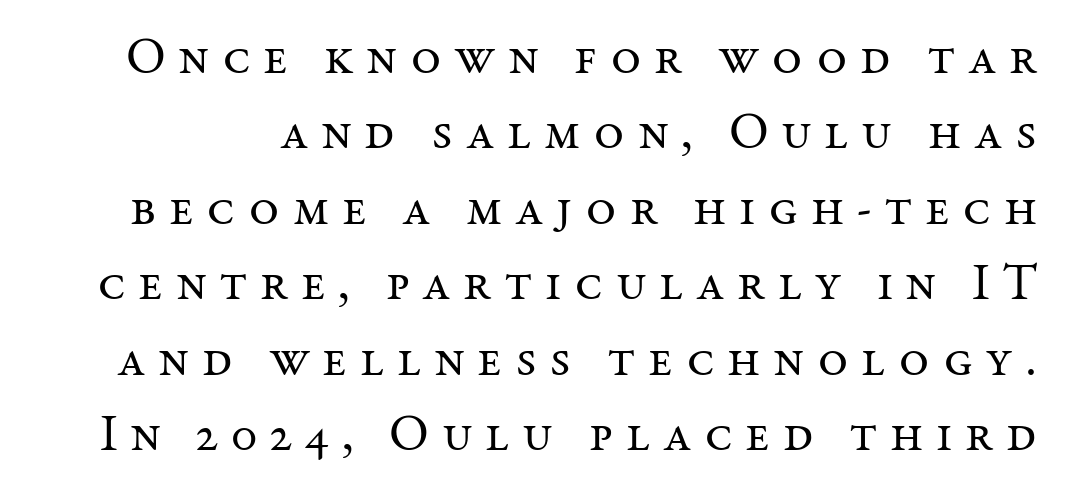
Q: Is the text bold? A: No.
Q: Is the text italic (slanted)? A: No, it is upright.
Q: Is the typeface a serif or a sans-serif typeface? A: Serif.
Q: Is the text underlined? A: No.
Q: Is the spacing between letters normal or unusually wide? A: Unusually wide.
Q: Is the spacing between lines tight, normal or loose? A: Normal.
Q: Width (condensed, normal, or wide)? A: Normal.
Q: Stroke contrast? A: Medium.
Q: x-height? A: Medium.
Q: Monospaced? A: No.
